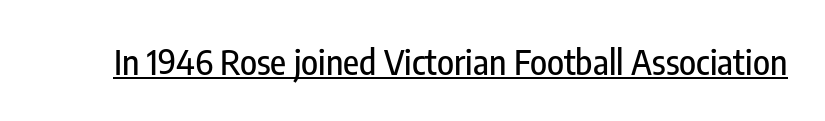
Q: Is the text italic (slanted)? A: No, it is upright.
Q: Is the typeface a serif or a sans-serif typeface? A: Sans-serif.
Q: Is the text underlined? A: Yes.
Q: Is the spacing between letters normal or unusually wide? A: Normal.
Q: Width (condensed, normal, or wide)? A: Condensed.
Q: Stroke contrast? A: Low.
Q: x-height? A: Medium.
Q: Monospaced? A: No.
